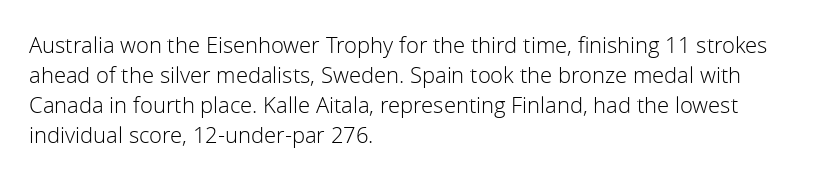
Q: Is the text bold? A: No.
Q: Is the text italic (slanted)? A: No, it is upright.
Q: Is the text underlined? A: No.
Q: How is the paragraph aligned? A: Left-aligned.
Q: Is the spacing between letters normal or unusually wide? A: Normal.
Q: Is the spacing between lines tight, normal or loose? A: Normal.
